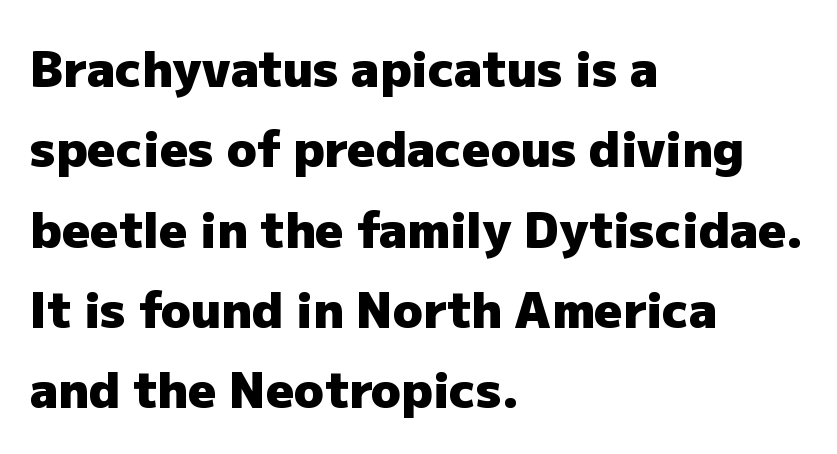
{"serif": "no", "italic": "no", "bold": "yes", "weight": "heavy", "width": "normal", "stroke_contrast": "low", "x_height": "medium", "monospaced": "no", "underline": "no", "align": "left", "line_spacing": "normal", "line_spacing_ratio": 1.64, "letter_spacing": "normal", "letter_spacing_em": 0.0, "glyph_px": 49}
